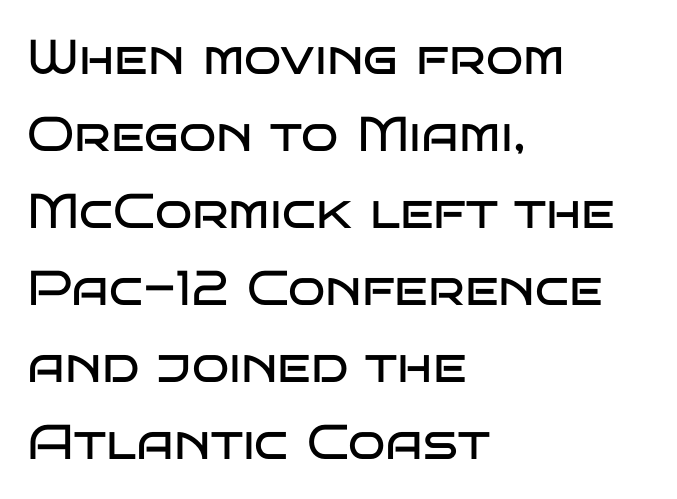
Q: Is the text bold? A: No.
Q: Is the text italic (slanted)? A: No, it is upright.
Q: Is the typeface a serif or a sans-serif typeface? A: Sans-serif.
Q: Is the text underlined? A: No.
Q: How is the paragraph aligned? A: Left-aligned.
Q: Is the spacing between letters normal or unusually wide? A: Normal.
Q: Is the spacing between lines tight, normal or loose? A: Normal.
Q: Width (condensed, normal, or wide)? A: Wide.
Q: Stroke contrast? A: Low.
Q: x-height? A: Large.
Q: Monospaced? A: No.
